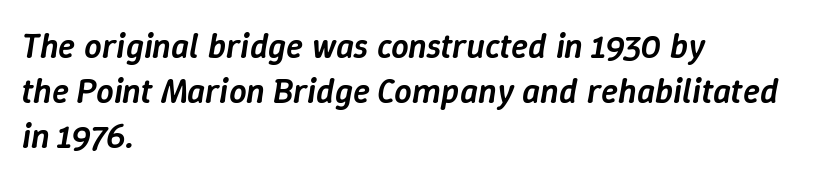
Q: Is the text bold? A: Semi-bold.
Q: Is the text italic (slanted)? A: Yes, it leans right by about 9 degrees.
Q: Is the text underlined? A: No.
Q: How is the paragraph aligned? A: Left-aligned.
Q: Is the spacing between letters normal or unusually wide? A: Normal.
Q: Is the spacing between lines tight, normal or loose? A: Normal.
Q: Width (condensed, normal, or wide)? A: Normal.
Q: Stroke contrast? A: Low.
Q: x-height? A: Medium.
Q: Monospaced? A: No.
